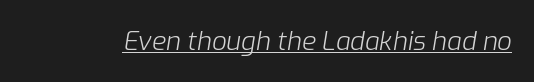
Look at the tracking — it's just the regular setting, nothing added. These characters rest on top of a visible drawn line. Weight: not bold — regular or lighter. When letters slant like this, we call the style italic.
